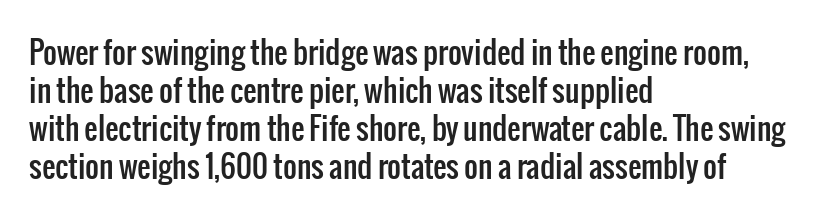
{"serif": "no", "italic": "no", "width": "condensed", "stroke_contrast": "low", "x_height": "medium", "monospaced": "no", "underline": "no", "align": "left", "line_spacing": "normal", "line_spacing_ratio": 1.27, "letter_spacing": "normal", "letter_spacing_em": 0.0, "glyph_px": 30}
